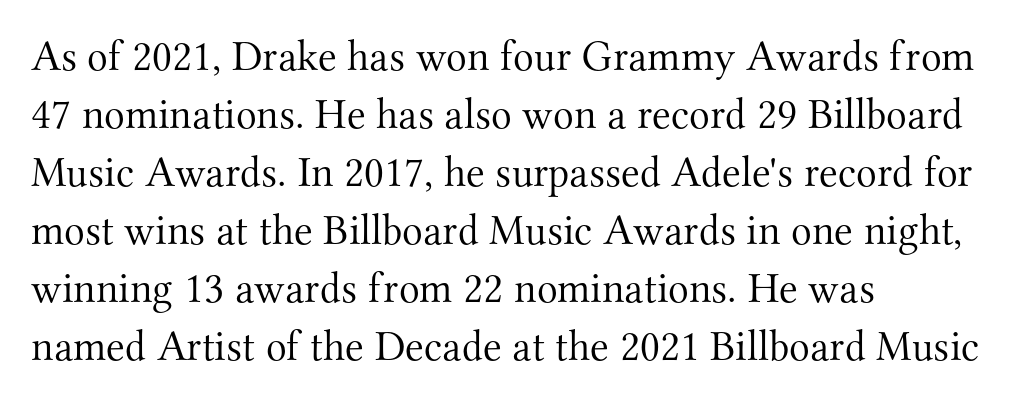
{"serif": "yes", "italic": "no", "bold": "no", "weight": "light", "width": "normal", "stroke_contrast": "medium", "x_height": "small", "monospaced": "no", "underline": "no", "align": "left", "line_spacing": "normal", "line_spacing_ratio": 1.35, "letter_spacing": "normal", "letter_spacing_em": 0.0, "glyph_px": 43}
